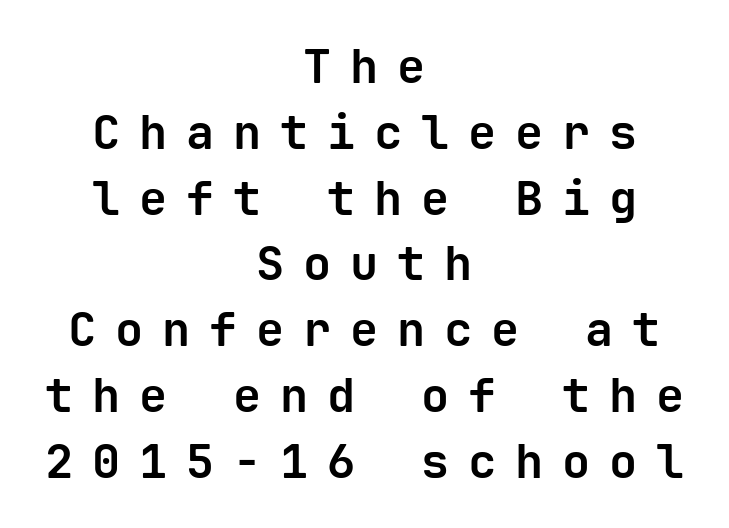
Q: Is the text bold? A: Yes.
Q: Is the text italic (slanted)? A: No, it is upright.
Q: Is the typeface a serif or a sans-serif typeface? A: Sans-serif.
Q: Is the text underlined? A: No.
Q: How is the paragraph aligned? A: Centered.
Q: Is the spacing between letters normal or unusually wide? A: Unusually wide.
Q: Is the spacing between lines tight, normal or loose? A: Normal.
Q: Width (condensed, normal, or wide)? A: Normal.
Q: Stroke contrast? A: Low.
Q: x-height? A: Medium.
Q: Monospaced? A: Yes.
